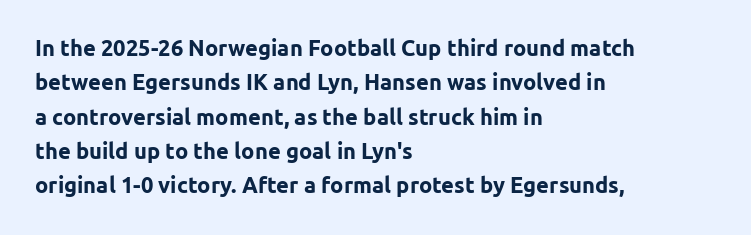
Q: Is the text bold? A: Yes.
Q: Is the text italic (slanted)? A: No, it is upright.
Q: Is the text underlined? A: No.
Q: How is the paragraph aligned? A: Left-aligned.
Q: Is the spacing between letters normal or unusually wide? A: Normal.
Q: Is the spacing between lines tight, normal or loose? A: Normal.
